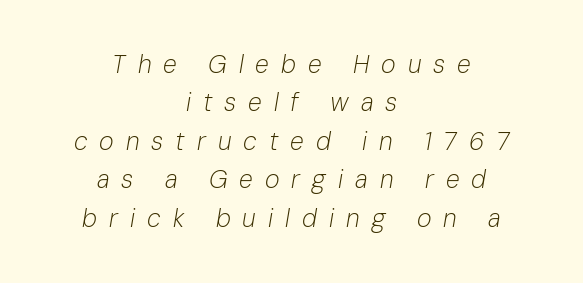
The image shows 25 px text type, italic (leaning right); set centered, normal line spacing (1.54x), unusually wide letter spacing (+0.48 em), not underlined.
